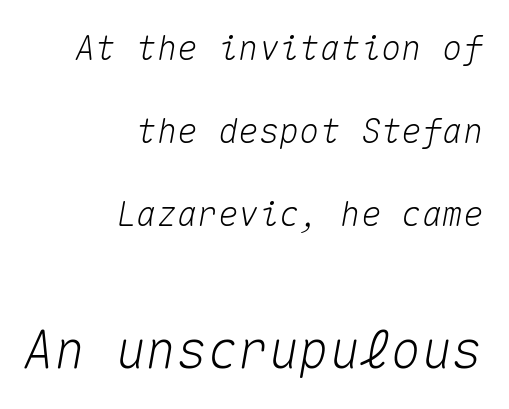
Typeset ragged left — the right edge is the straight one. The horizontal fit of the characters is conventional and even. Bare-footed words on every line. Emphasis-style slanted type is in use.
